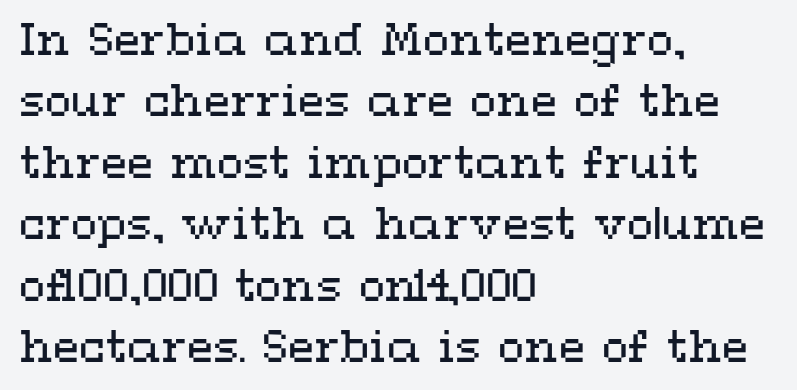
Inter-character spacing is left at the font's built-in metrics. The rendering uses a moderate line-height, typical for paragraphs. Teacher's note: observe the even left margin — that is flush-left alignment. Check the space under the baseline: it is left empty.
